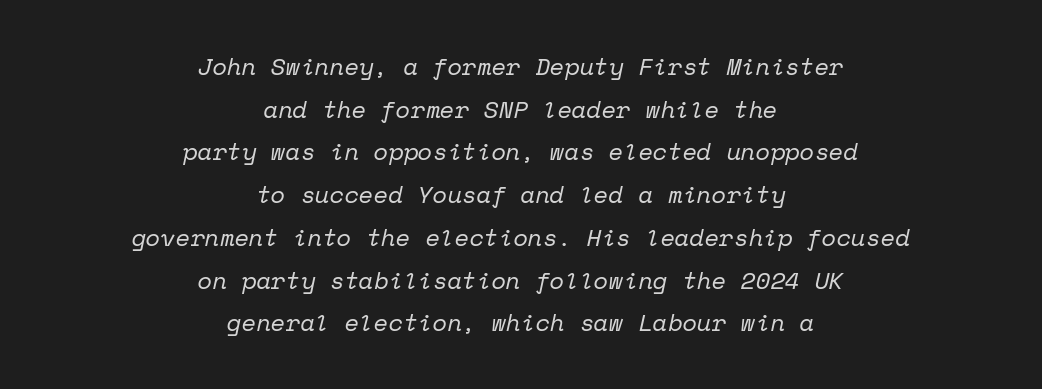
Q: Is the text bold? A: No.
Q: Is the text italic (slanted)? A: Yes, it leans right by about 12 degrees.
Q: Is the text underlined? A: No.
Q: How is the paragraph aligned? A: Centered.
Q: Is the spacing between letters normal or unusually wide? A: Normal.
